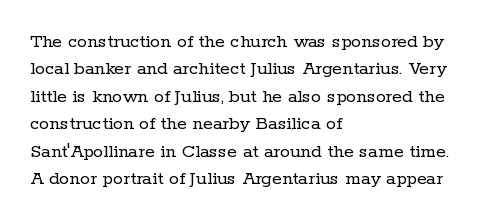
{"italic": "no", "bold": "no", "underline": "no", "align": "left", "line_spacing": "normal", "line_spacing_ratio": 1.37, "letter_spacing": "normal", "letter_spacing_em": 0.0, "glyph_px": 20}
